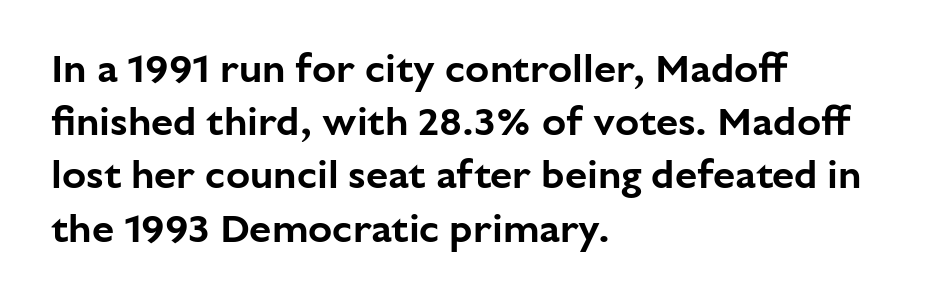
The image shows 40 px sans-serif type, upright; set left-aligned, normal line spacing (1.33x), normal letter spacing, not underlined; low stroke contrast and a medium x-height.
